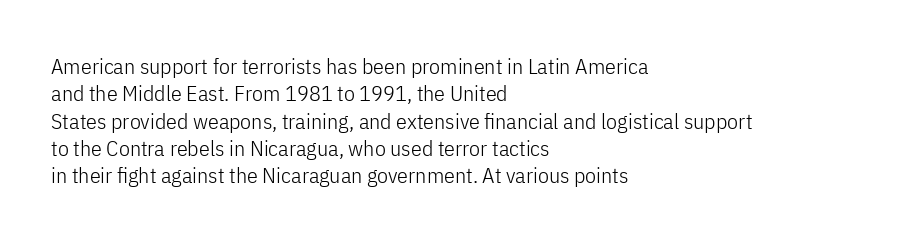
{"italic": "no", "bold": "no", "underline": "no", "align": "left", "line_spacing_ratio": 1.24, "letter_spacing": "normal", "letter_spacing_em": 0.0, "glyph_px": 22}
